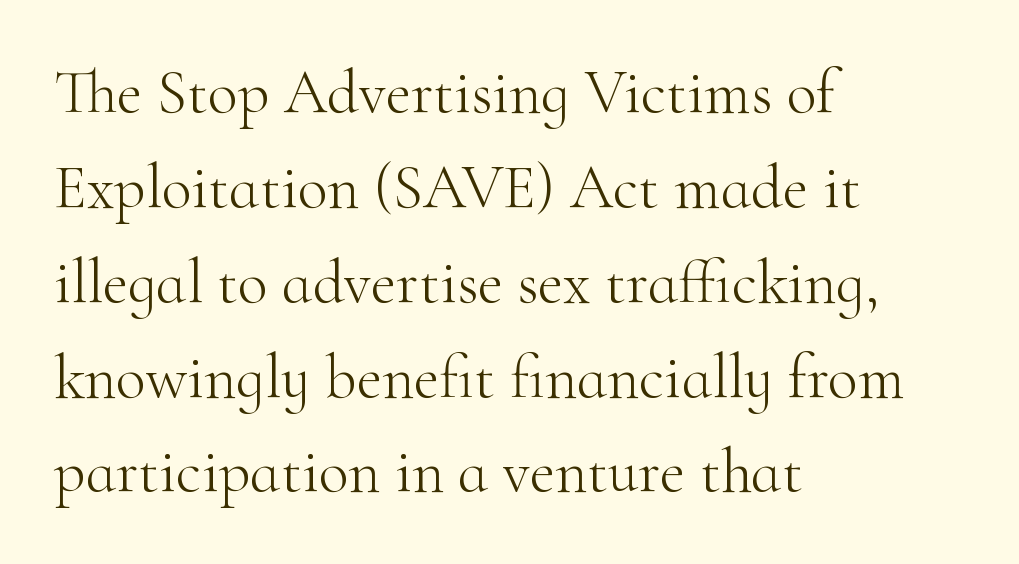
{"serif": "yes", "italic": "no", "bold": "no", "weight": "light", "width": "normal", "stroke_contrast": "high", "x_height": "small", "monospaced": "no", "underline": "no", "align": "left", "line_spacing": "normal", "line_spacing_ratio": 1.53, "letter_spacing": "normal", "letter_spacing_em": 0.0, "glyph_px": 62}
